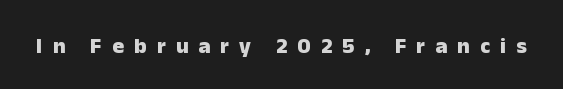
The space directly below the letters is spotless. Quick note: not italic, upright. In terms of weight, the rendering is a true, heavy bold. How are the letters spaced? Widely, with obvious added tracking.
